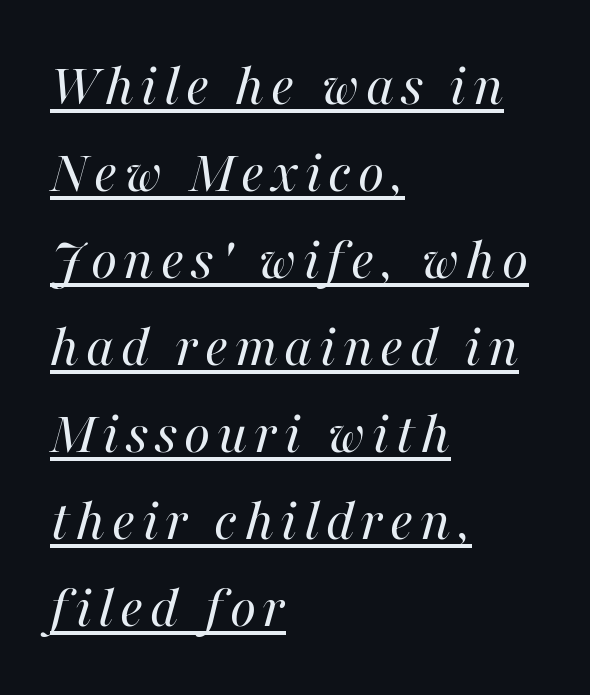
{"italic": "yes", "lean": "right", "slant_degrees": 16, "bold": "no", "weight": "regular", "width": "normal", "stroke_contrast": "high", "x_height": "medium", "monospaced": "no", "underline": "yes", "align": "left", "line_spacing": "normal", "line_spacing_ratio": 1.45, "glyph_px": 60}
